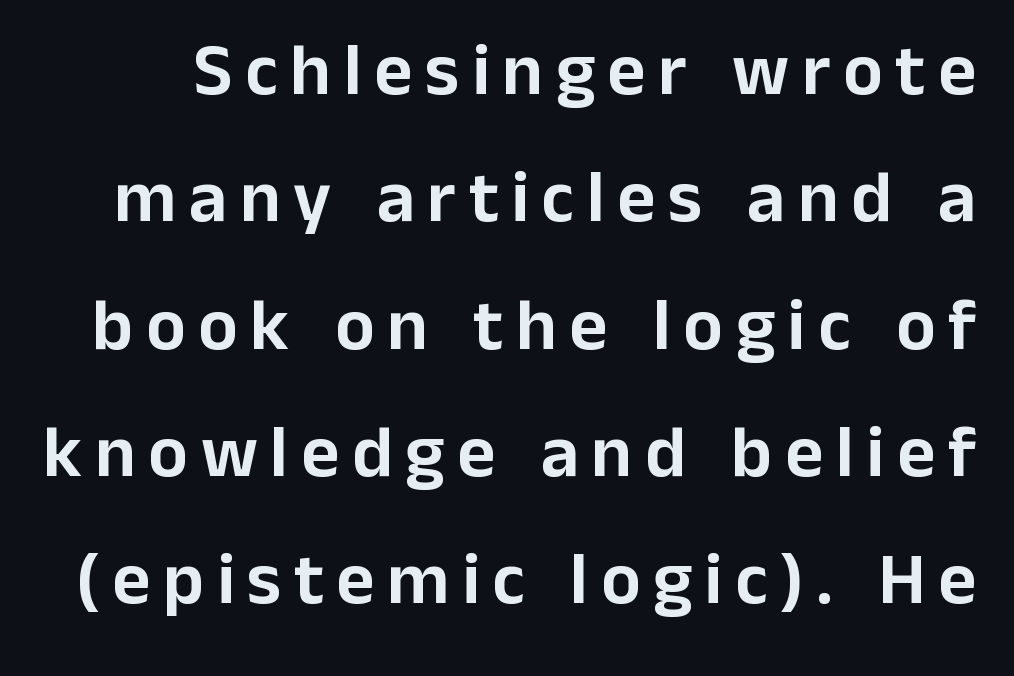
{"serif": "no", "italic": "no", "width": "normal", "stroke_contrast": "low", "x_height": "medium", "monospaced": "no", "underline": "no", "line_spacing_ratio": 1.72, "glyph_px": 74}
